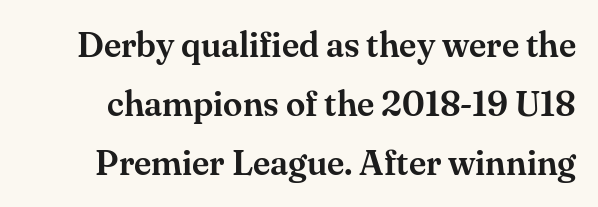
{"serif": "yes", "italic": "no", "width": "normal", "stroke_contrast": "medium", "x_height": "small", "monospaced": "no", "underline": "no", "line_spacing": "normal", "line_spacing_ratio": 1.69, "letter_spacing": "normal", "letter_spacing_em": 0.0, "glyph_px": 35}
